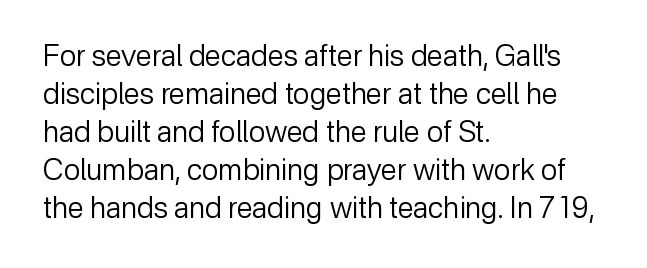
Q: Is the text bold? A: No.
Q: Is the text italic (slanted)? A: No, it is upright.
Q: Is the typeface a serif or a sans-serif typeface? A: Sans-serif.
Q: Is the text underlined? A: No.
Q: How is the paragraph aligned? A: Left-aligned.
Q: Is the spacing between letters normal or unusually wide? A: Normal.
Q: Is the spacing between lines tight, normal or loose? A: Normal.
Q: Width (condensed, normal, or wide)? A: Normal.
Q: Stroke contrast? A: Low.
Q: x-height? A: Medium.
Q: Monospaced? A: No.
